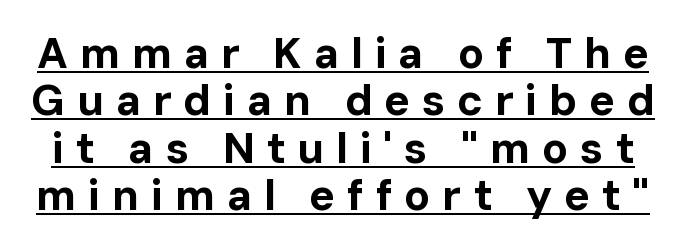
The image shows 43 px bold sans-serif type, upright; set tight line spacing (1.1x), unusually wide letter spacing (+0.27 em), underlined; low stroke contrast and a medium x-height.
